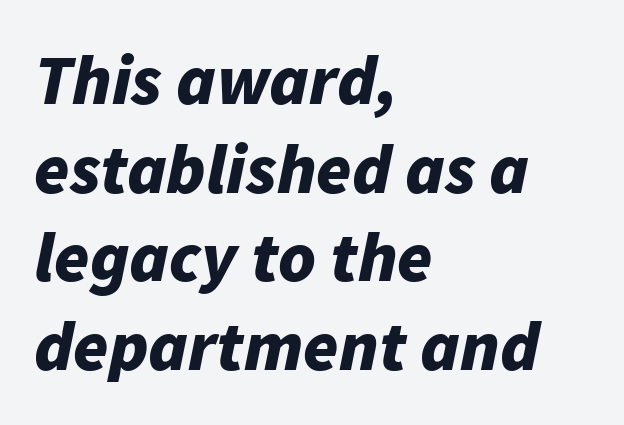
The image shows 71 px bold type, italic (leaning right); set left-aligned, normal line spacing (1.25x), normal letter spacing, not underlined; low stroke contrast and a medium x-height.
